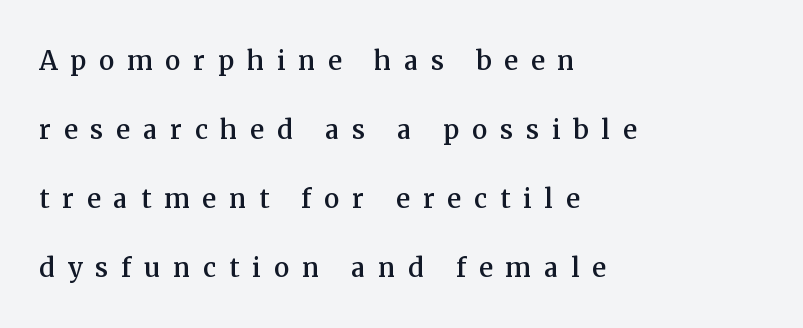
The glyphs in this specimen are seriffed. This sample trades compactness for vertical openness between lines. The horizontal fit of the characters is loose and conspicuously gappy. Decoration check: the copy has no underline. Italic? Not at all — the glyphs are vertical. All the whitespace from short lines collects on the right.
